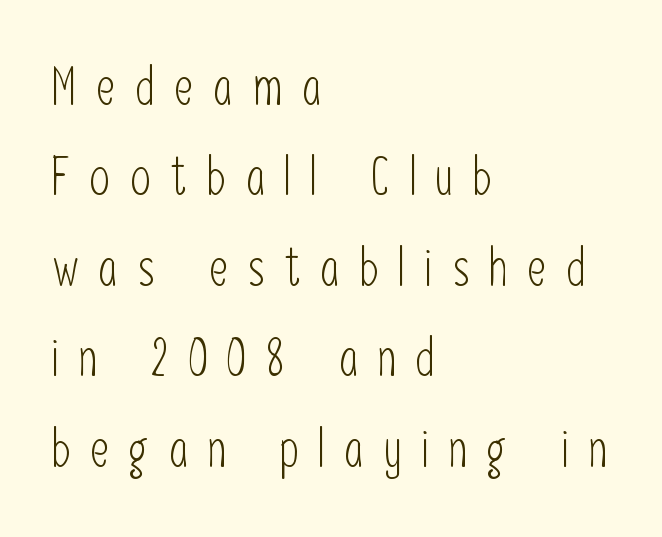
{"serif": "no", "italic": "no", "bold": "no", "weight": "light", "width": "condensed", "stroke_contrast": "low", "x_height": "medium", "monospaced": "no", "underline": "no", "align": "left", "line_spacing_ratio": 1.74, "letter_spacing": "wide", "letter_spacing_em": 0.38, "glyph_px": 52}
